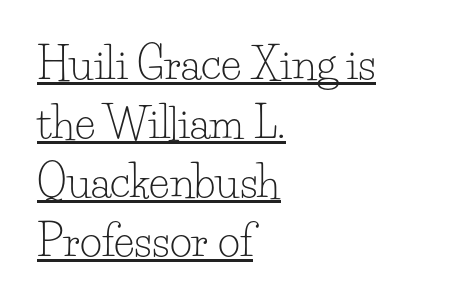
Q: Is the text bold? A: No.
Q: Is the text italic (slanted)? A: No, it is upright.
Q: Is the typeface a serif or a sans-serif typeface? A: Serif.
Q: Is the text underlined? A: Yes.
Q: How is the paragraph aligned? A: Left-aligned.
Q: Is the spacing between letters normal or unusually wide? A: Normal.
Q: Is the spacing between lines tight, normal or loose? A: Normal.
Q: Width (condensed, normal, or wide)? A: Normal.
Q: Stroke contrast? A: Low.
Q: x-height? A: Small.
Q: Monospaced? A: No.
